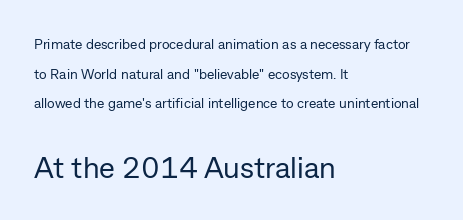
The image shows 30 px regular-weight sans-serif type, upright; set left-aligned, loose line spacing (2.12x), normal letter spacing, not underlined; the second (bottom) block is 2.14x larger; low stroke contrast and a medium x-height.
